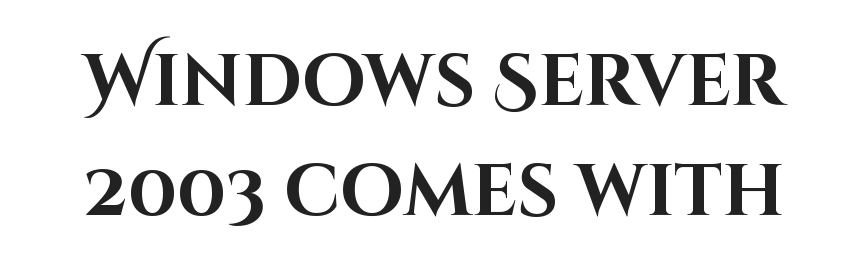
Caption: bold face, heavy strokes. Rows of type keep a routine distance in the vertical direction. The strip under each line holds only bare page. If you drew a line through each stem, it would be perfectly vertical.
